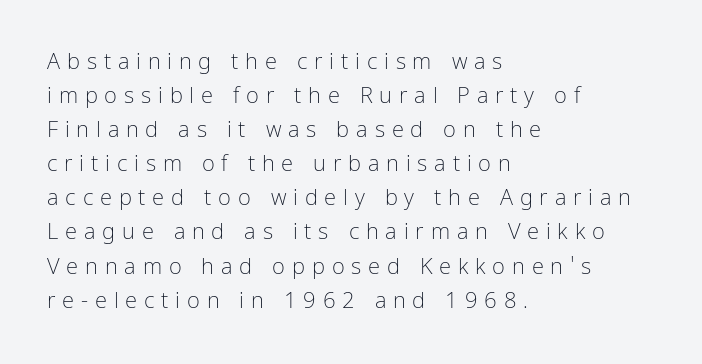
One-word summary of the alignment: left. No heavy texture on the line: the type isn't bold. This rendering features lettering with no underline. A roman cut, with each character standing at attention.
